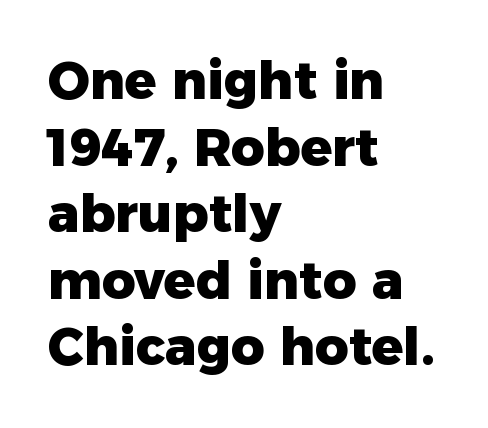
Q: Is the text bold? A: Yes.
Q: Is the text italic (slanted)? A: No, it is upright.
Q: Is the typeface a serif or a sans-serif typeface? A: Sans-serif.
Q: Is the text underlined? A: No.
Q: How is the paragraph aligned? A: Left-aligned.
Q: Is the spacing between letters normal or unusually wide? A: Normal.
Q: Is the spacing between lines tight, normal or loose? A: Normal.
Q: Width (condensed, normal, or wide)? A: Normal.
Q: Stroke contrast? A: Low.
Q: x-height? A: Medium.
Q: Monospaced? A: No.
